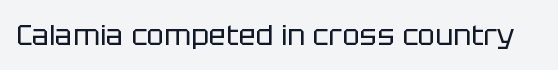
Q: Is the text bold? A: No.
Q: Is the text italic (slanted)? A: No, it is upright.
Q: Is the typeface a serif or a sans-serif typeface? A: Sans-serif.
Q: Is the text underlined? A: No.
Q: Is the spacing between letters normal or unusually wide? A: Normal.
Q: Width (condensed, normal, or wide)? A: Normal.
Q: Stroke contrast? A: Low.
Q: x-height? A: Large.
Q: Monospaced? A: No.
